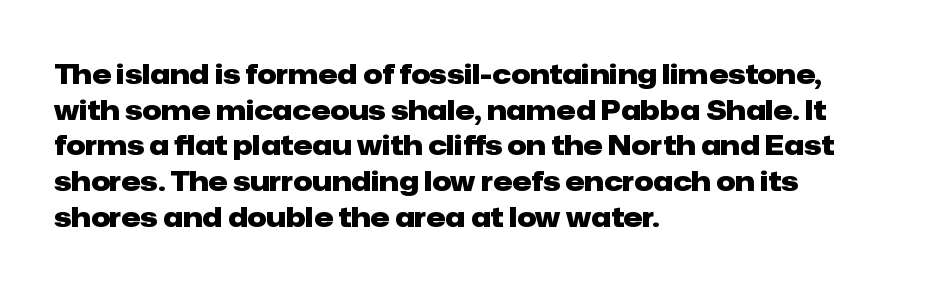
The image shows 27 px bold type, upright; set left-aligned, normal line spacing (1.32x), normal letter spacing, not underlined.
